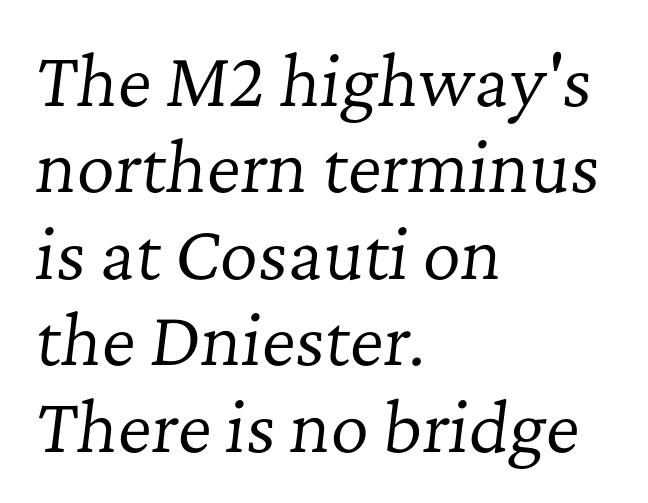
Q: Is the text bold? A: No.
Q: Is the text italic (slanted)? A: Yes, it leans right by about 7 degrees.
Q: Is the typeface a serif or a sans-serif typeface? A: Serif.
Q: Is the text underlined? A: No.
Q: How is the paragraph aligned? A: Left-aligned.
Q: Is the spacing between letters normal or unusually wide? A: Normal.
Q: Is the spacing between lines tight, normal or loose? A: Normal.
Q: Width (condensed, normal, or wide)? A: Normal.
Q: Stroke contrast? A: Low.
Q: x-height? A: Medium.
Q: Monospaced? A: No.
